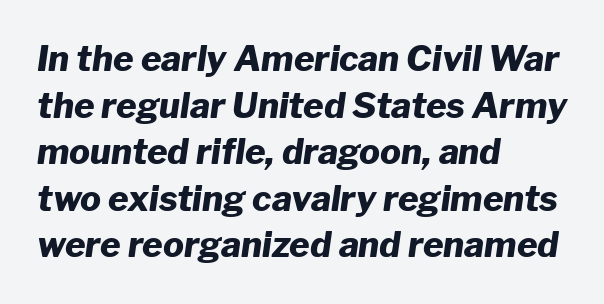
The image shows 35 px heavy type, italic (leaning right); set left-aligned, normal line spacing (1.33x), normal letter spacing, not underlined; low stroke contrast and a medium x-height.
